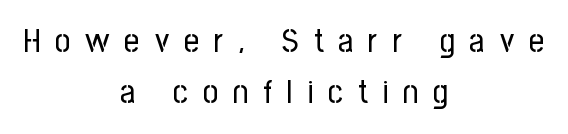
{"serif": "no", "italic": "no", "bold": "no", "weight": "regular", "width": "condensed", "stroke_contrast": "low", "x_height": "medium", "monospaced": "no", "underline": "no", "align": "center", "line_spacing": "normal", "line_spacing_ratio": 1.5, "letter_spacing": "wide", "letter_spacing_em": 0.43, "glyph_px": 34}
